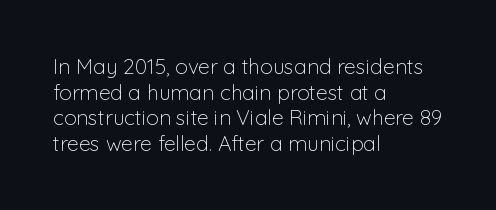
Does extra space separate the letters? No, they use regular spacing. The passage is arranged the way most books set body copy — flush left. The area under the type is left untouched. The face looks like a standard text weight, possibly lighter. Notice how the stems are strictly vertical — no italics here.
